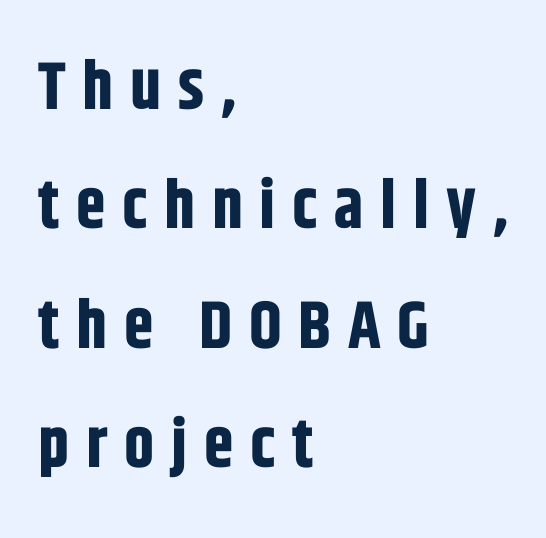
{"serif": "no", "italic": "no", "bold": "yes", "weight": "bold", "width": "condensed", "stroke_contrast": "low", "x_height": "large", "monospaced": "no", "underline": "no", "align": "left", "line_spacing_ratio": 1.78, "letter_spacing": "wide", "letter_spacing_em": 0.25, "glyph_px": 67}
